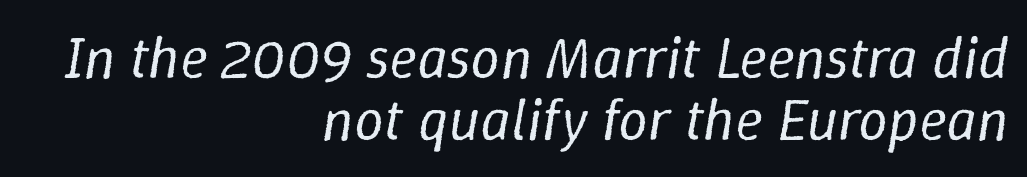
{"italic": "yes", "lean": "right", "slant_degrees": 9, "bold": "no", "weight": "regular", "width": "normal", "stroke_contrast": "low", "x_height": "medium", "monospaced": "no", "underline": "no", "align": "right", "line_spacing": "tight", "line_spacing_ratio": 1.05, "letter_spacing": "normal", "letter_spacing_em": 0.0, "glyph_px": 59}
